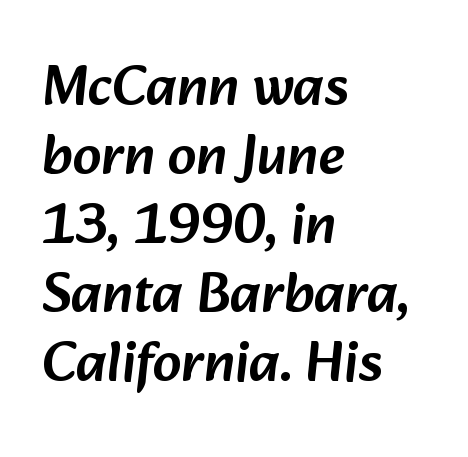
Q: Is the typeface a serif or a sans-serif typeface? A: Sans-serif.
Q: Is the text underlined? A: No.
Q: How is the paragraph aligned? A: Left-aligned.
Q: Is the spacing between letters normal or unusually wide? A: Normal.
Q: Width (condensed, normal, or wide)? A: Normal.
Q: Stroke contrast? A: Low.
Q: x-height? A: Medium.
Q: Monospaced? A: No.
